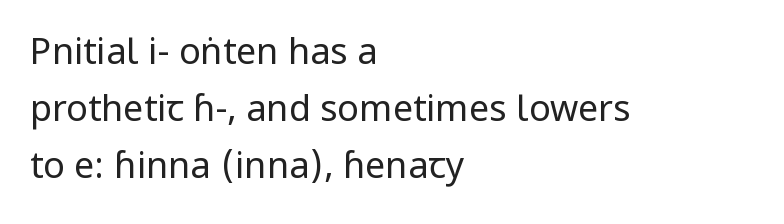
You can tell from the bare stems that sans-serif type was used. Horizontal bands of white between lines are of average thickness. Glyph-to-glyph distance matches everyday printed text. Characters remain perfectly vertical along every line.
